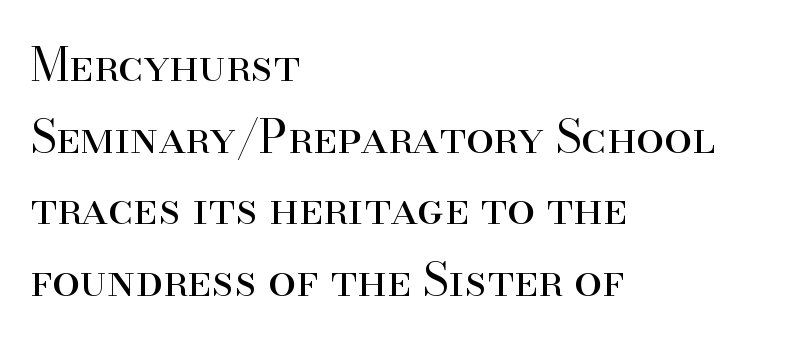
The image shows 45 px regular-weight serif type, upright; set left-aligned, normal line spacing (1.59x), normal letter spacing, not underlined; high stroke contrast and a small x-height.
